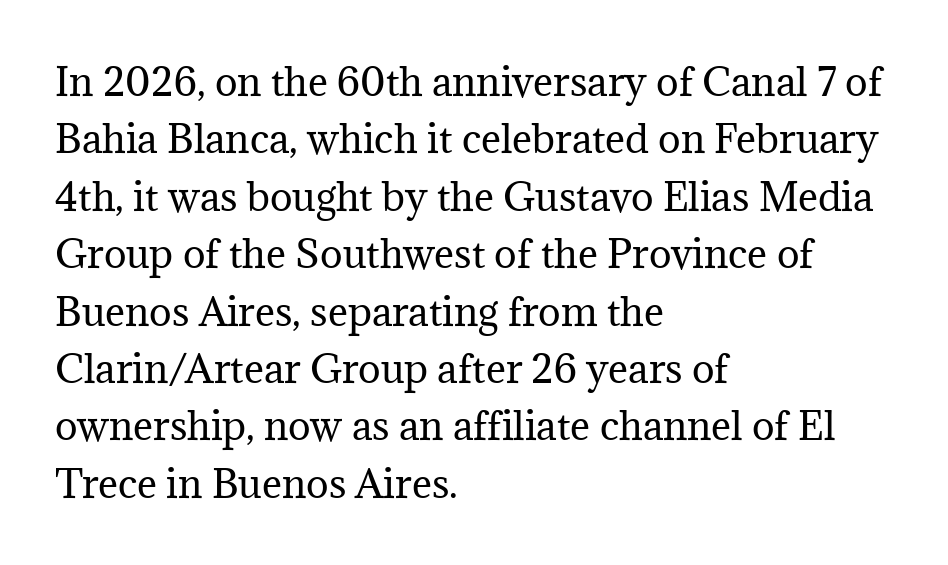
The tracking reads as untouched default to a designer's eye. The passage shown is typeset with a serif family. Typeset ragged right — the left edge is the straight one. Honestly, the row spacing looks completely unremarkable. The typeface has the unassuming heft of standard copy or less.
